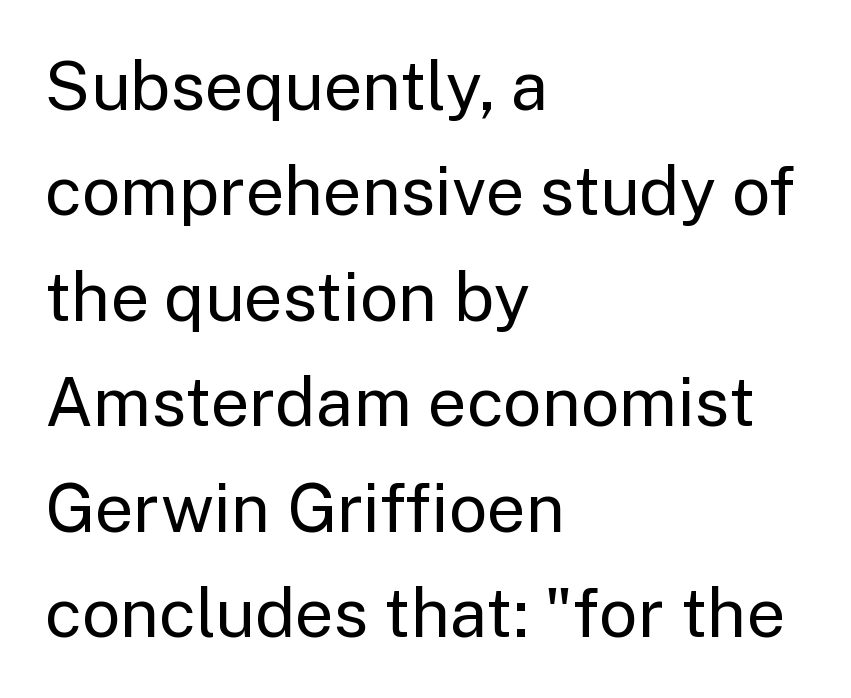
Does the lettering tilt? It doesn't — this is upright. Here the designer chose a conventional face with non-uniform glyph widths. This is not heavy type; no bold has been used. Examine the stroke ends and you'll find no serifs.
